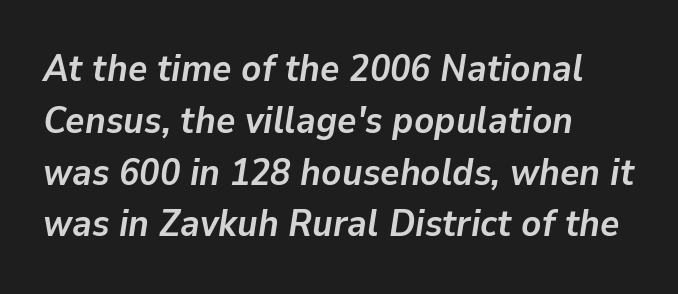
{"italic": "yes", "lean": "right", "slant_degrees": 9, "bold": "yes", "weight": "semibold", "width": "normal", "stroke_contrast": "low", "x_height": "medium", "monospaced": "no", "underline": "no", "align": "left", "line_spacing": "normal", "line_spacing_ratio": 1.4, "letter_spacing": "normal", "letter_spacing_em": 0.0, "glyph_px": 37}
